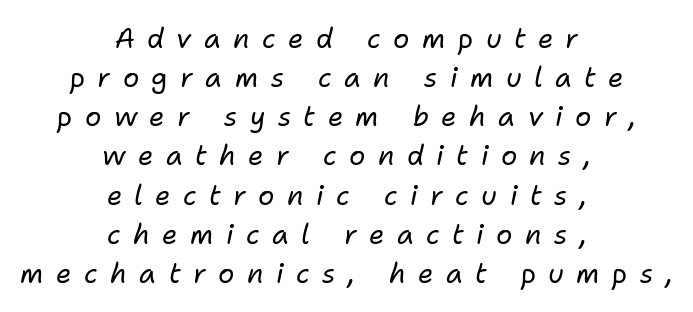
Q: Is the text bold? A: No.
Q: Is the text italic (slanted)? A: Yes, it leans right by about 11 degrees.
Q: Is the text underlined? A: No.
Q: How is the paragraph aligned? A: Centered.
Q: Is the spacing between letters normal or unusually wide? A: Unusually wide.
Q: Is the spacing between lines tight, normal or loose? A: Normal.
